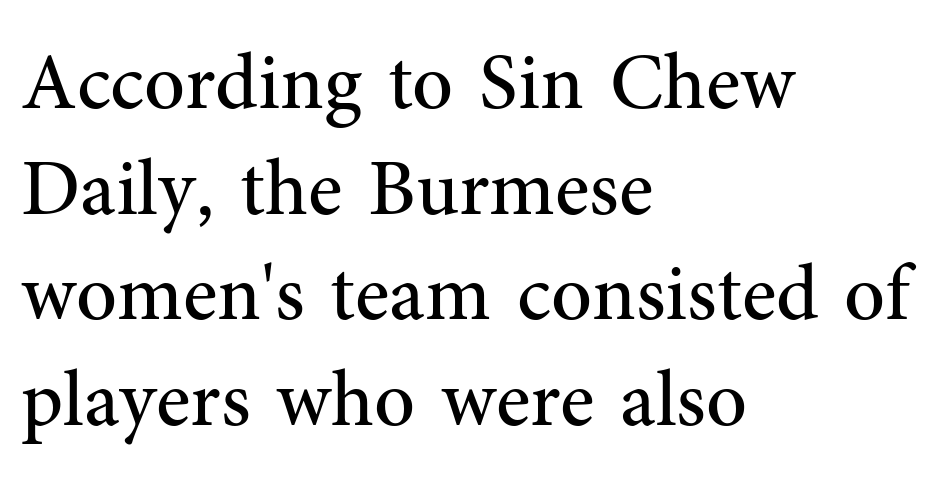
The rag falls on the right side of this text block. Default kerning and tracking; the words read as compact shapes. The strokes are not fattened; the text isn't bold. Letters rest on an invisible, unmarked baseline.
